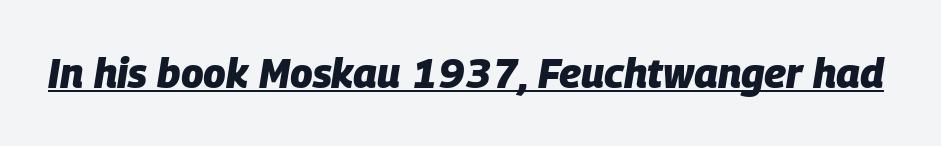
Q: Is the text bold? A: Yes.
Q: Is the text italic (slanted)? A: Yes, it leans right by about 9 degrees.
Q: Is the text underlined? A: Yes.
Q: Is the spacing between letters normal or unusually wide? A: Normal.
Q: Width (condensed, normal, or wide)? A: Normal.
Q: Stroke contrast? A: Low.
Q: x-height? A: Large.
Q: Monospaced? A: No.
